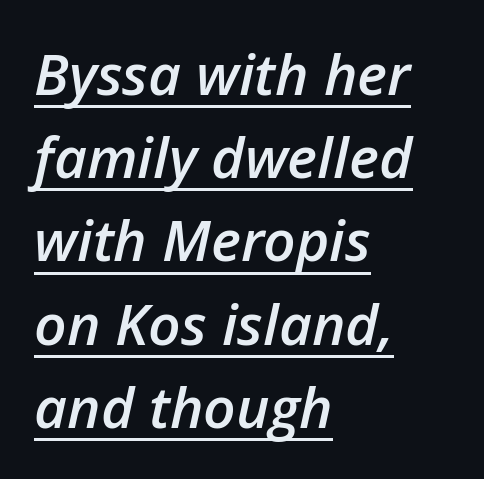
Q: Is the text bold? A: Semi-bold.
Q: Is the text italic (slanted)? A: Yes, it leans right by about 12 degrees.
Q: Is the text underlined? A: Yes.
Q: How is the paragraph aligned? A: Left-aligned.
Q: Is the spacing between letters normal or unusually wide? A: Normal.
Q: Is the spacing between lines tight, normal or loose? A: Normal.
Q: Width (condensed, normal, or wide)? A: Normal.
Q: Stroke contrast? A: Low.
Q: x-height? A: Medium.
Q: Monospaced? A: No.
